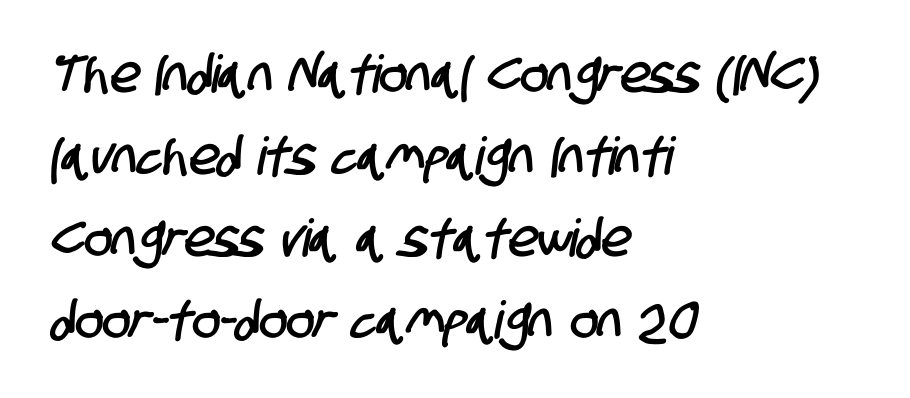
Vertical spacing — default. How are the letters spaced? Ordinarily, with no added tracking. The passage shown is typed in a proportional face where columns would drift. Descenders are the only things crossing below the line. The text block is weighted toward the left margin, trailing off unevenly rightward.
